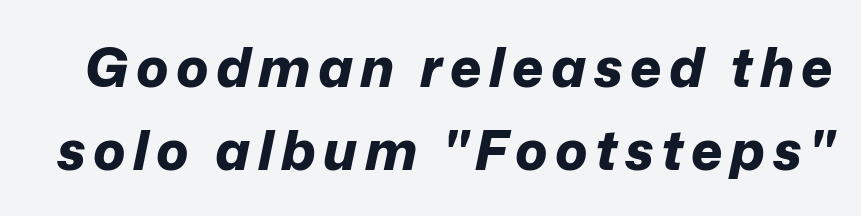
{"italic": "yes", "lean": "right", "slant_degrees": 12, "bold": "yes", "weight": "bold", "width": "normal", "stroke_contrast": "low", "x_height": "medium", "monospaced": "no", "underline": "no", "line_spacing": "normal", "line_spacing_ratio": 1.53, "glyph_px": 54}
